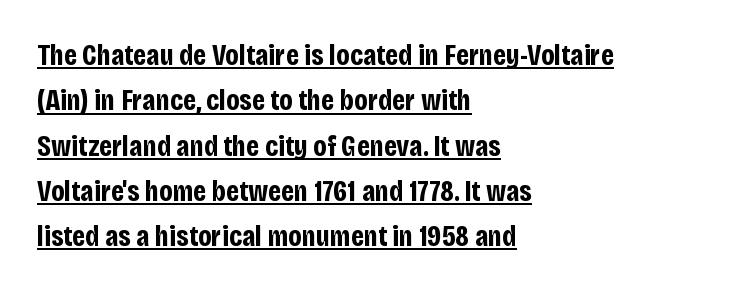
{"serif": "no", "italic": "no", "bold": "yes", "weight": "bold", "width": "condensed", "stroke_contrast": "low", "x_height": "large", "monospaced": "no", "underline": "yes", "align": "left", "line_spacing": "normal", "line_spacing_ratio": 1.51, "letter_spacing": "normal", "letter_spacing_em": 0.0, "glyph_px": 30}
